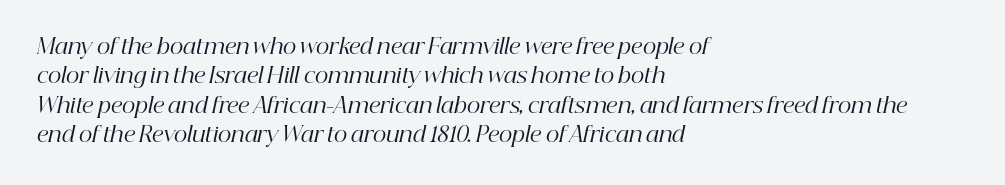
Compared with ordinary roman type, these characters are visibly tilted. Tracking here is standard; glyphs follow each other at the usual distance. Words float on clear page, feet unadorned. These lines sit exactly where default settings would place them.
